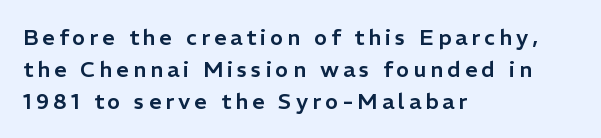
The image shows 22 px text type, upright; set left-aligned, normal line spacing (1.45x), not underlined.
